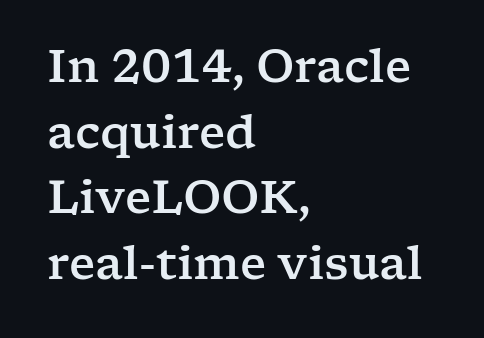
The image shows 45 px wide serif type, upright; set left-aligned, normal line spacing (1.46x), normal letter spacing, not underlined; low stroke contrast and a medium x-height.
